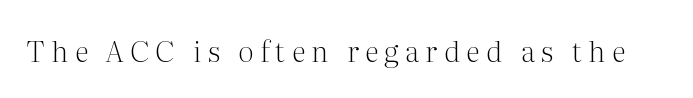
Q: Is the text bold? A: No.
Q: Is the text italic (slanted)? A: No, it is upright.
Q: Is the typeface a serif or a sans-serif typeface? A: Serif.
Q: Is the text underlined? A: No.
Q: Is the spacing between letters normal or unusually wide? A: Unusually wide.
Q: Width (condensed, normal, or wide)? A: Normal.
Q: Stroke contrast? A: Medium.
Q: x-height? A: Medium.
Q: Monospaced? A: No.
